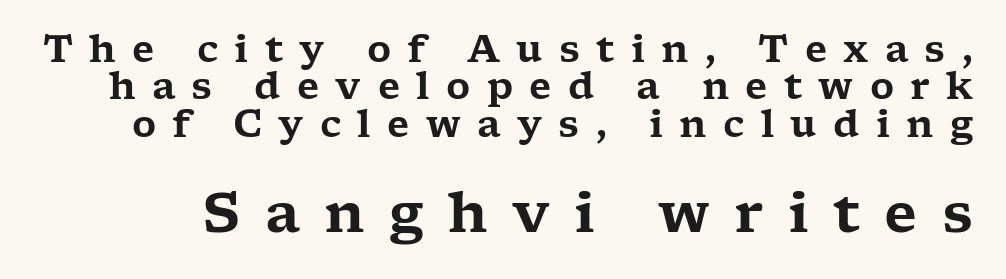
Q: Is the text italic (slanted)? A: No, it is upright.
Q: Is the typeface a serif or a sans-serif typeface? A: Serif.
Q: Is the text underlined? A: No.
Q: Is the spacing between letters normal or unusually wide? A: Unusually wide.
Q: Is the spacing between lines tight, normal or loose? A: Tight.
Q: Which block of text is set in a larger size, the first (top) or the second (bottom)? A: The second (bottom) one.
Q: Width (condensed, normal, or wide)? A: Wide.
Q: Stroke contrast? A: Low.
Q: x-height? A: Medium.
Q: Monospaced? A: No.
